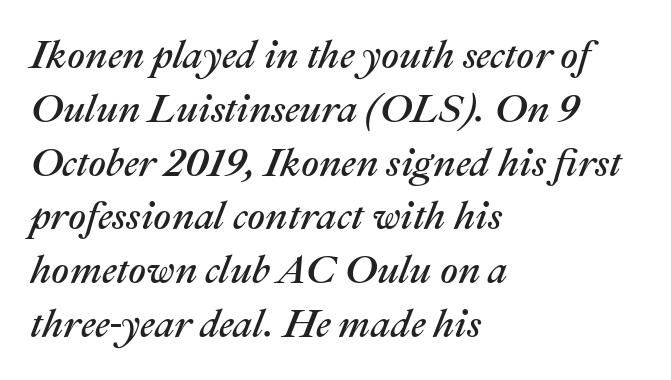
Q: Is the text italic (slanted)? A: Yes, it leans right by about 22 degrees.
Q: Is the text underlined? A: No.
Q: How is the paragraph aligned? A: Left-aligned.
Q: Is the spacing between letters normal or unusually wide? A: Normal.
Q: Is the spacing between lines tight, normal or loose? A: Normal.
Q: Width (condensed, normal, or wide)? A: Normal.
Q: Stroke contrast? A: Medium.
Q: x-height? A: Medium.
Q: Monospaced? A: No.
